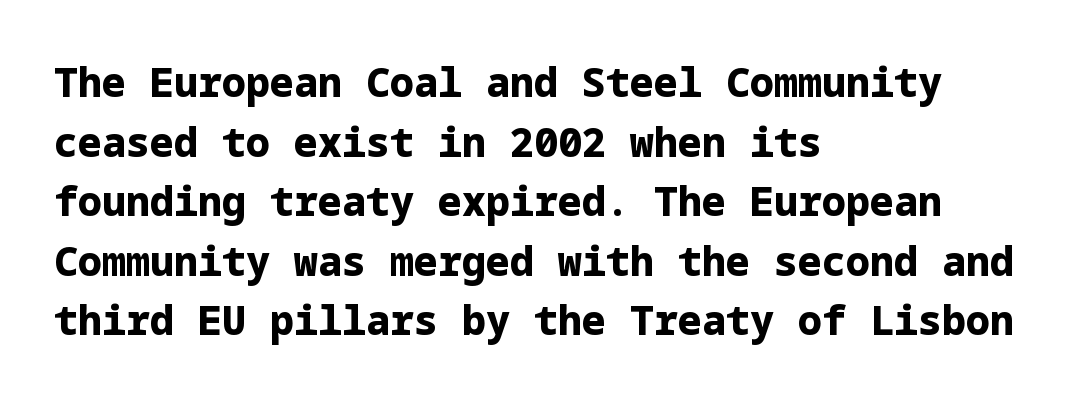
{"serif": "no", "italic": "no", "bold": "yes", "weight": "bold", "width": "normal", "stroke_contrast": "low", "x_height": "medium", "underline": "no", "align": "left", "line_spacing": "normal", "line_spacing_ratio": 1.49, "letter_spacing": "normal", "letter_spacing_em": 0.0, "glyph_px": 40}
